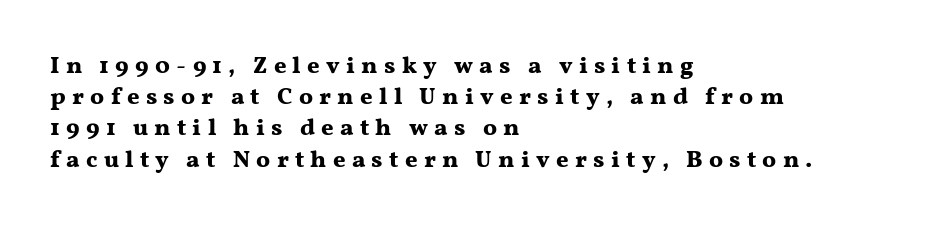
Q: Is the text bold? A: Yes.
Q: Is the text italic (slanted)? A: No, it is upright.
Q: Is the text underlined? A: No.
Q: How is the paragraph aligned? A: Left-aligned.
Q: Is the spacing between letters normal or unusually wide? A: Unusually wide.
Q: Is the spacing between lines tight, normal or loose? A: Normal.
